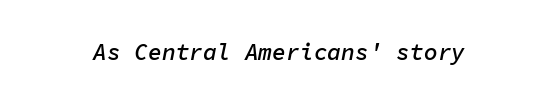
{"italic": "yes", "lean": "right", "slant_degrees": 11, "bold": "semi", "underline": "no", "letter_spacing": "normal", "letter_spacing_em": 0.0, "glyph_px": 23}
